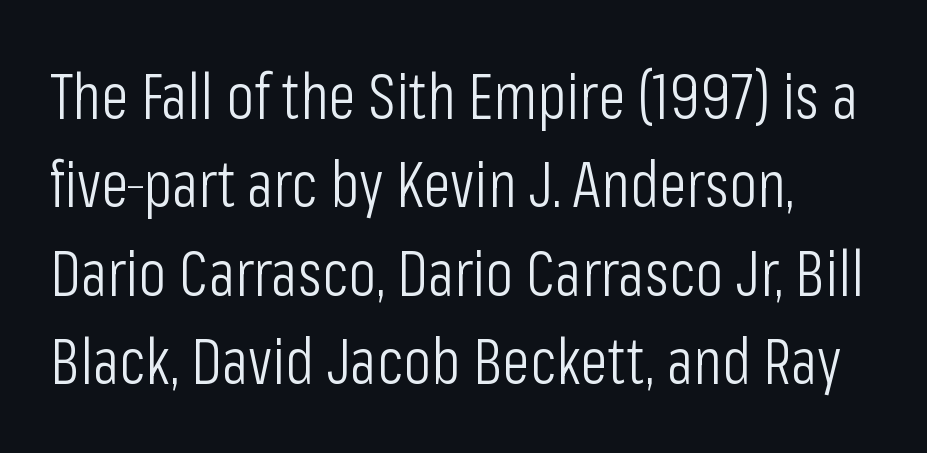
Q: Is the text bold? A: No.
Q: Is the text italic (slanted)? A: No, it is upright.
Q: Is the typeface a serif or a sans-serif typeface? A: Sans-serif.
Q: Is the text underlined? A: No.
Q: How is the paragraph aligned? A: Left-aligned.
Q: Is the spacing between letters normal or unusually wide? A: Normal.
Q: Is the spacing between lines tight, normal or loose? A: Normal.
Q: Width (condensed, normal, or wide)? A: Condensed.
Q: Stroke contrast? A: Low.
Q: x-height? A: Medium.
Q: Monospaced? A: No.
